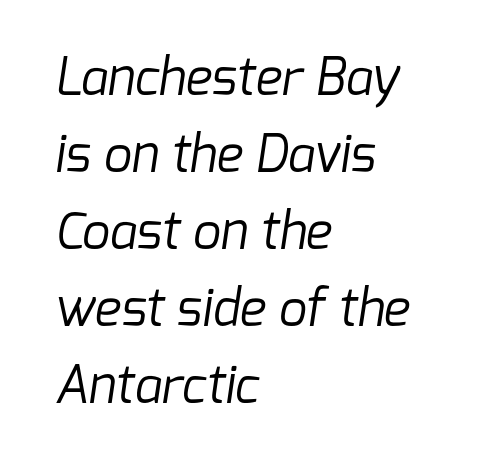
{"serif": "no", "bold": "no", "weight": "regular", "width": "normal", "stroke_contrast": "low", "x_height": "medium", "monospaced": "no", "underline": "no", "align": "left", "line_spacing": "normal", "line_spacing_ratio": 1.54, "letter_spacing": "normal", "letter_spacing_em": 0.0, "glyph_px": 50}
